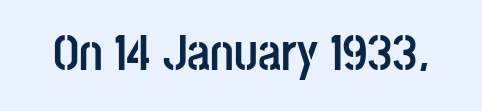
The image shows 51 px semibold, condensed sans-serif type, upright; set normal letter spacing, not underlined; low stroke contrast and a large x-height.
